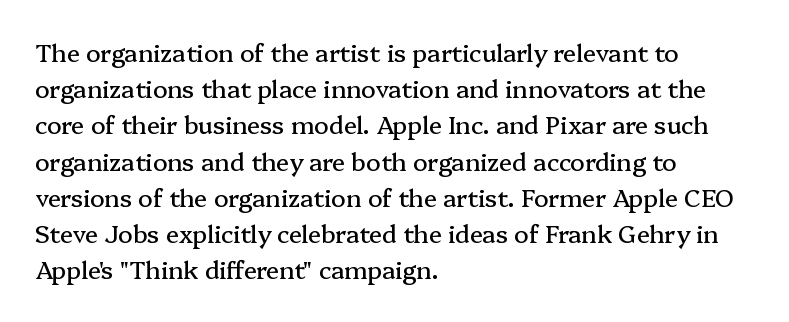
{"italic": "no", "underline": "no", "align": "left", "line_spacing": "normal", "line_spacing_ratio": 1.51, "letter_spacing": "normal", "letter_spacing_em": 0.0, "glyph_px": 24}
